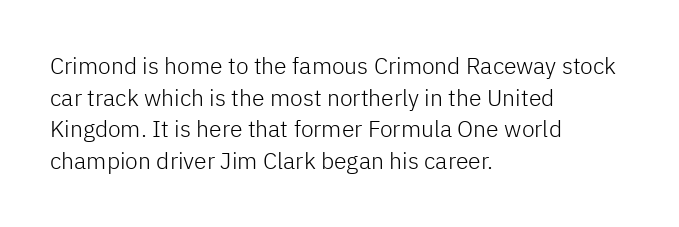
The image shows 23 px text type, upright; set left-aligned, normal line spacing (1.38x), normal letter spacing, not underlined.
